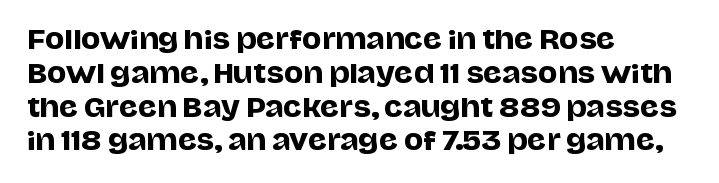
{"italic": "no", "underline": "no", "align": "left", "line_spacing": "normal", "line_spacing_ratio": 1.3, "letter_spacing": "normal", "letter_spacing_em": 0.0, "glyph_px": 26}
